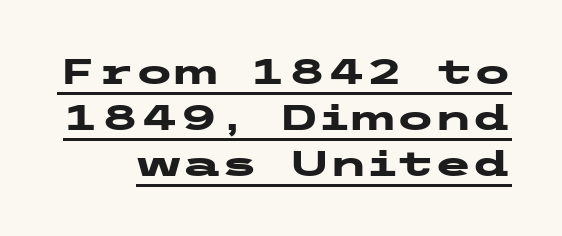
{"serif": "no", "italic": "no", "bold": "yes", "weight": "heavy", "width": "wide", "stroke_contrast": "low", "x_height": "medium", "underline": "yes", "line_spacing": "normal", "line_spacing_ratio": 1.32, "letter_spacing": "normal", "letter_spacing_em": 0.0, "glyph_px": 35}
